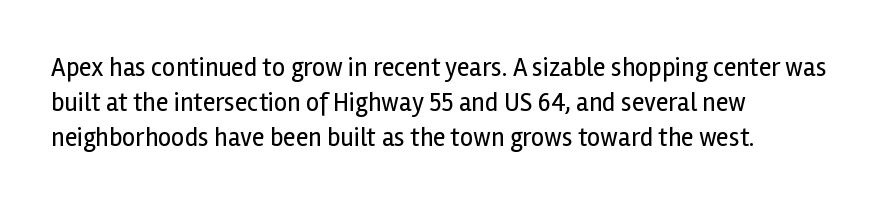
{"italic": "no", "bold": "no", "underline": "no", "align": "left", "line_spacing": "normal", "line_spacing_ratio": 1.34, "letter_spacing": "normal", "letter_spacing_em": 0.0, "glyph_px": 26}
